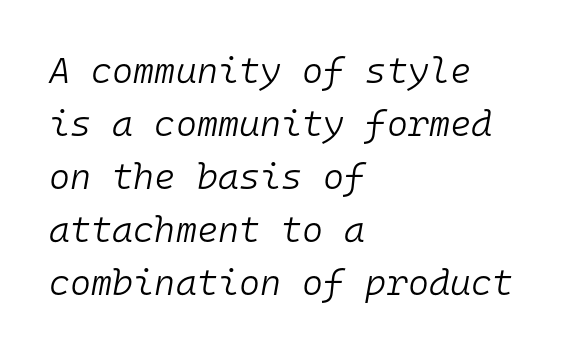
{"italic": "yes", "lean": "right", "slant_degrees": 10, "bold": "no", "weight": "light", "width": "normal", "stroke_contrast": "low", "x_height": "medium", "monospaced": "yes", "underline": "no", "align": "left", "line_spacing": "normal", "line_spacing_ratio": 1.47, "letter_spacing": "normal", "letter_spacing_em": 0.0, "glyph_px": 36}
